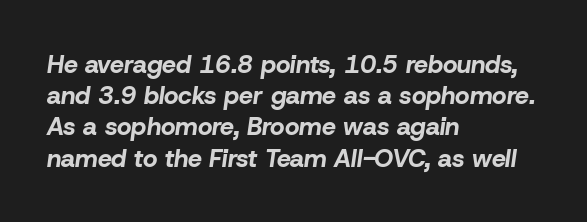
The image shows 25 px bold type, italic (leaning right); set left-aligned, normal line spacing (1.25x), normal letter spacing, not underlined.
